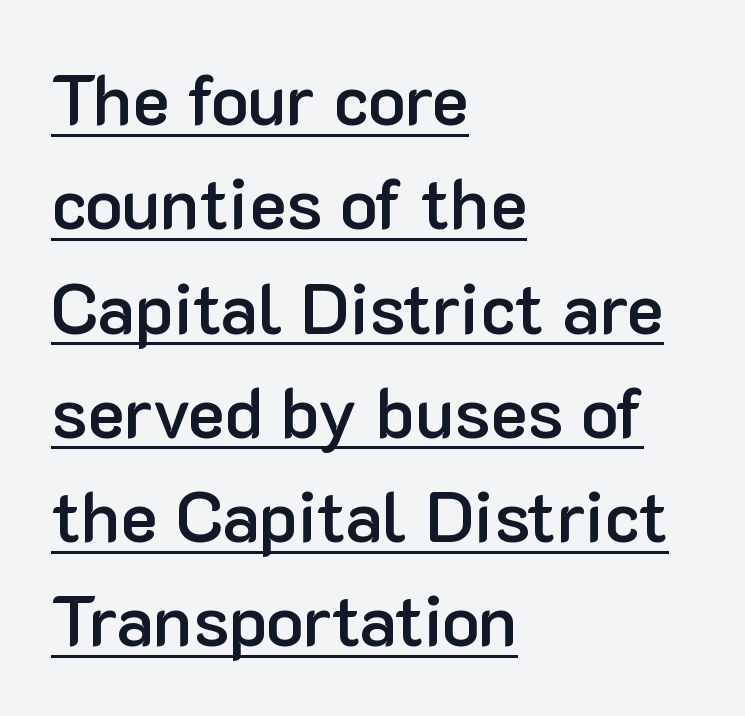
The image shows 70 px semibold sans-serif type, upright; set left-aligned, normal line spacing (1.49x), normal letter spacing, underlined; low stroke contrast and a medium x-height.
